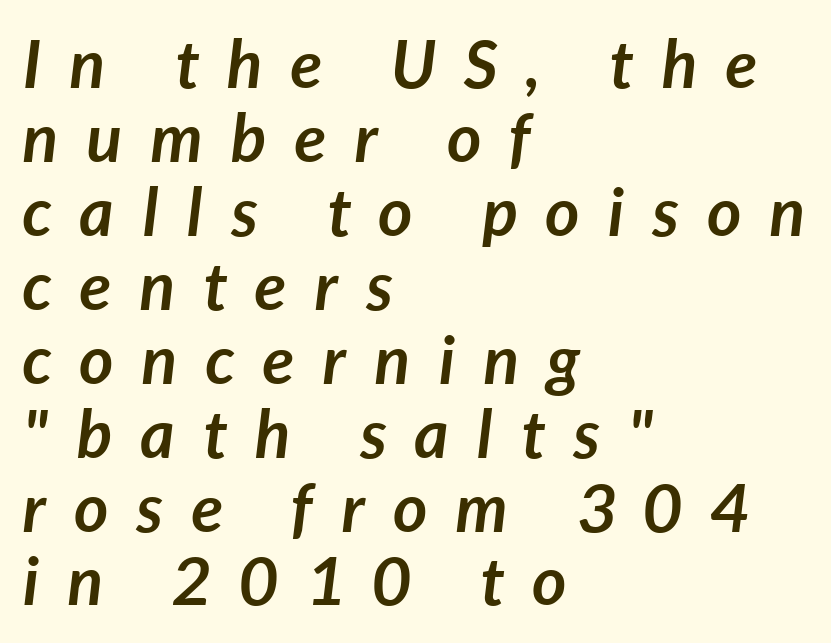
{"italic": "yes", "lean": "right", "slant_degrees": 7, "bold": "yes", "weight": "semibold", "width": "normal", "stroke_contrast": "low", "x_height": "medium", "monospaced": "no", "underline": "no", "align": "left", "line_spacing": "tight", "line_spacing_ratio": 1.12, "letter_spacing": "wide", "letter_spacing_em": 0.43, "glyph_px": 66}
